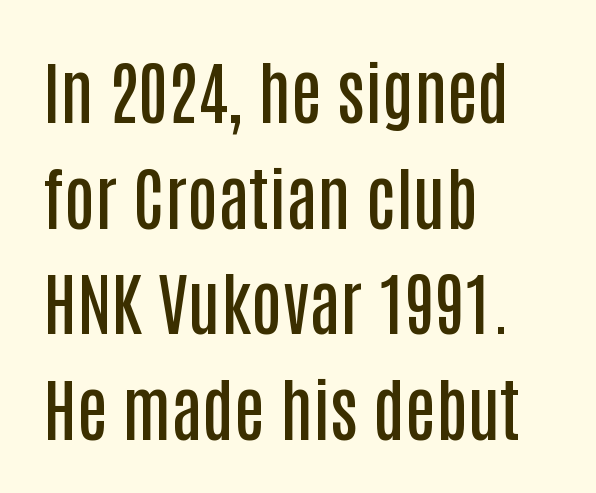
The image shows 69 px semibold, condensed sans-serif type, upright; set left-aligned, normal line spacing (1.53x), normal letter spacing, not underlined; low stroke contrast and a large x-height.
